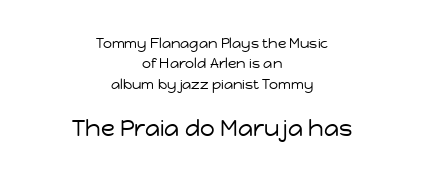
The image shows 23 px text type, upright; set centered, normal line spacing (1.46x), normal letter spacing, not underlined; the second (bottom) block is 1.64x larger.
